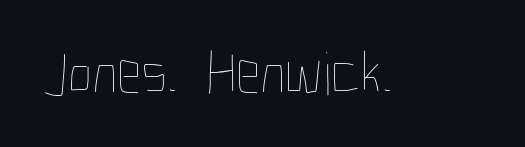
The axis of the letterforms is exactly vertical. Does extra space separate the letters? No, they use regular spacing. Spacing verdict: proportional, widths tailored to each character. The characters are drawn with everyday or finer stroke widths. The string is rendered with underlining switched off.
